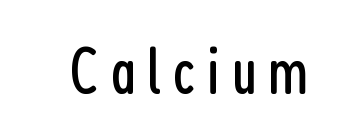
The image shows 66 px regular-weight, condensed sans-serif type, upright; set not underlined; low stroke contrast and a medium x-height.
